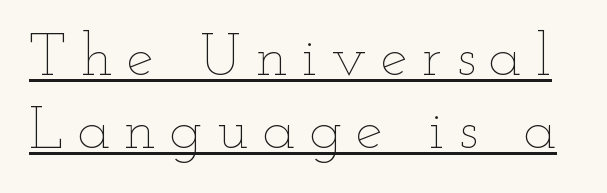
The image shows 61 px thin, wide type, upright; set line spacing 1.19x, unusually wide letter spacing (+0.23 em), underlined; low stroke contrast and a small x-height.
